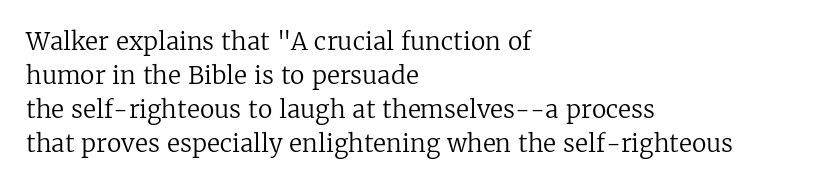
Q: Is the text bold? A: No.
Q: Is the text italic (slanted)? A: No, it is upright.
Q: Is the text underlined? A: No.
Q: How is the paragraph aligned? A: Left-aligned.
Q: Is the spacing between letters normal or unusually wide? A: Normal.
Q: Is the spacing between lines tight, normal or loose? A: Normal.
